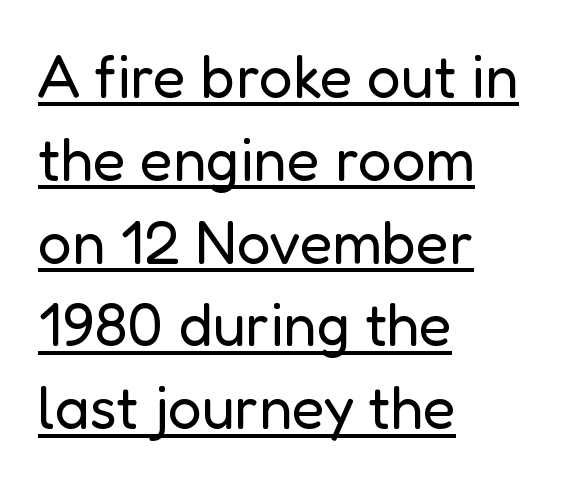
Q: Is the text bold? A: No.
Q: Is the text italic (slanted)? A: No, it is upright.
Q: Is the typeface a serif or a sans-serif typeface? A: Sans-serif.
Q: Is the text underlined? A: Yes.
Q: How is the paragraph aligned? A: Left-aligned.
Q: Is the spacing between letters normal or unusually wide? A: Normal.
Q: Is the spacing between lines tight, normal or loose? A: Normal.
Q: Width (condensed, normal, or wide)? A: Normal.
Q: Stroke contrast? A: Low.
Q: x-height? A: Medium.
Q: Monospaced? A: No.
